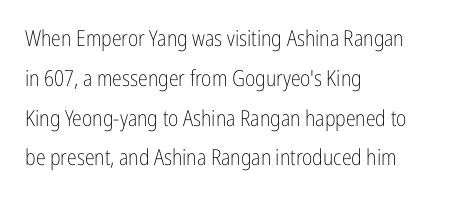
The letterforms sit shoulder to shoulder at normal distance. The face looks like a standard text weight, possibly lighter. Leftover space on each line is placed entirely after the last word. No italicization has been applied; the sample stays upright.
